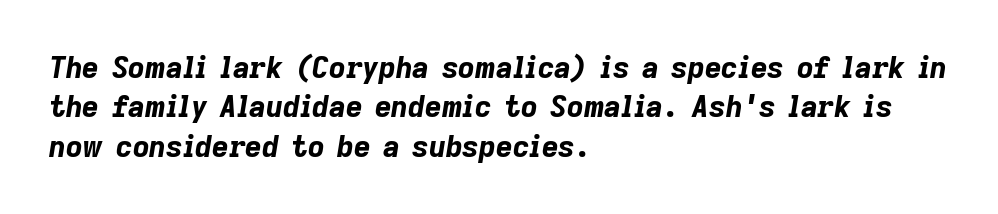
{"italic": "yes", "lean": "right", "slant_degrees": 9, "bold": "yes", "weight": "bold", "width": "normal", "stroke_contrast": "low", "x_height": "medium", "monospaced": "no", "underline": "no", "align": "left", "line_spacing": "normal", "line_spacing_ratio": 1.36, "letter_spacing": "normal", "letter_spacing_em": 0.0, "glyph_px": 29}
